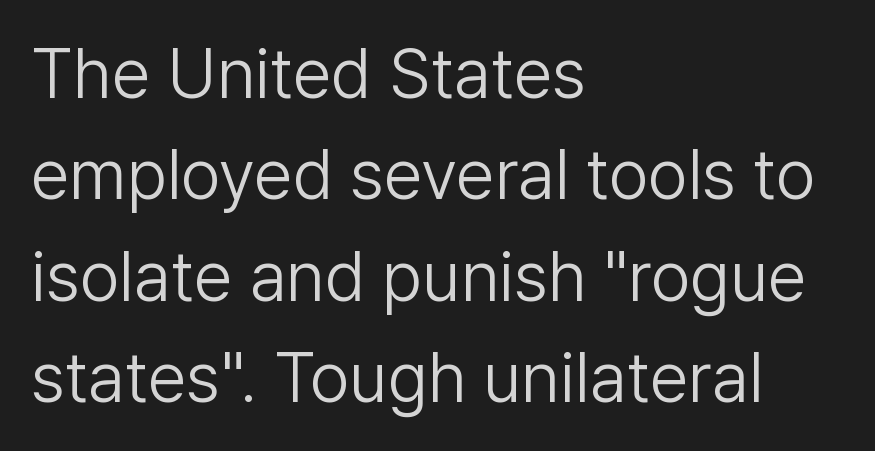
Q: Is the text bold? A: No.
Q: Is the text italic (slanted)? A: No, it is upright.
Q: Is the typeface a serif or a sans-serif typeface? A: Sans-serif.
Q: Is the text underlined? A: No.
Q: How is the paragraph aligned? A: Left-aligned.
Q: Is the spacing between letters normal or unusually wide? A: Normal.
Q: Is the spacing between lines tight, normal or loose? A: Normal.
Q: Width (condensed, normal, or wide)? A: Normal.
Q: Stroke contrast? A: Low.
Q: x-height? A: Medium.
Q: Monospaced? A: No.
